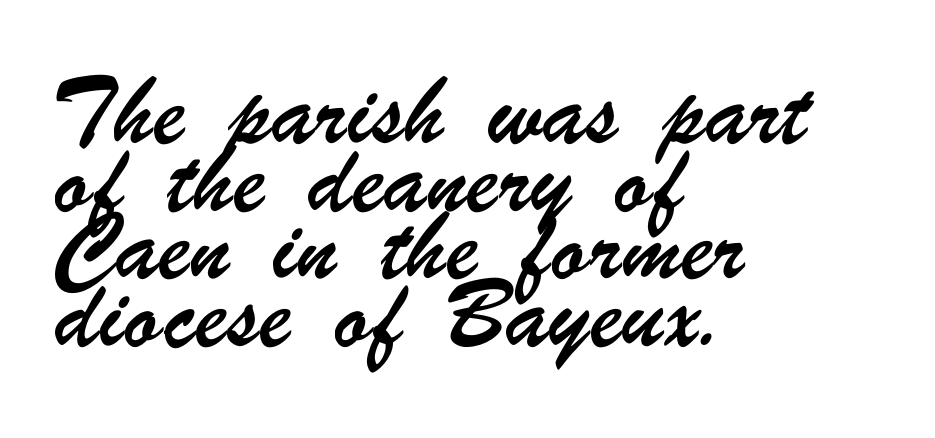
The image shows 43 px condensed sans-serif type; set left-aligned, normal line spacing (1.57x), normal letter spacing, not underlined; low stroke contrast and a small x-height.
